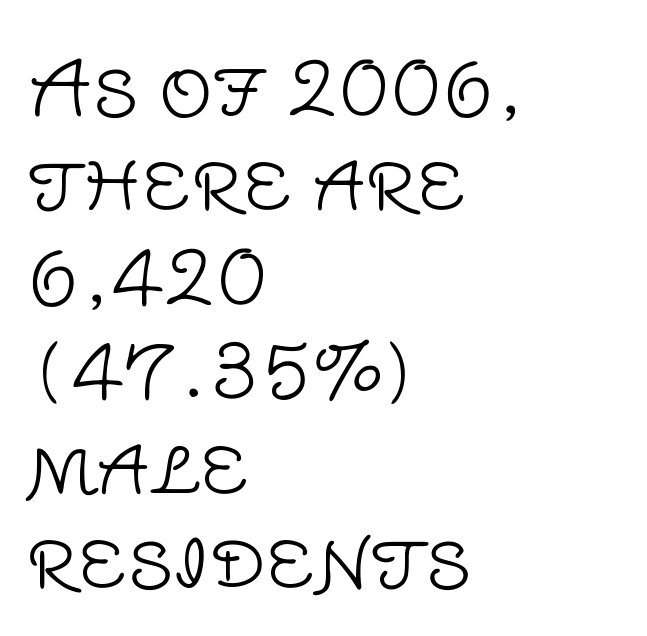
{"serif": "no", "bold": "no", "weight": "light", "width": "normal", "stroke_contrast": "low", "x_height": "large", "monospaced": "no", "underline": "no", "align": "left", "line_spacing": "normal", "line_spacing_ratio": 1.26, "letter_spacing": "normal", "letter_spacing_em": 0.0, "glyph_px": 75}
